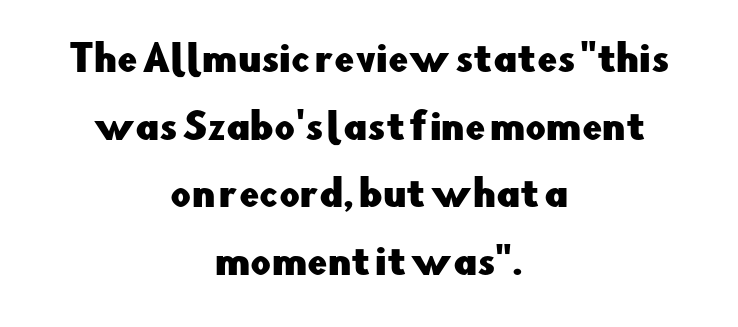
{"serif": "no", "italic": "no", "width": "normal", "stroke_contrast": "low", "x_height": "small", "monospaced": "no", "underline": "no", "align": "center", "line_spacing_ratio": 1.88, "letter_spacing": "normal", "letter_spacing_em": 0.0, "glyph_px": 36}
